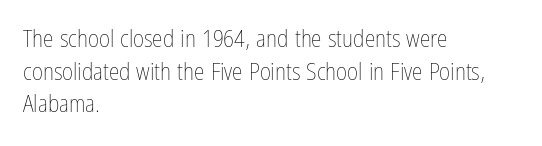
Q: Is the text bold? A: No.
Q: Is the text italic (slanted)? A: No, it is upright.
Q: Is the text underlined? A: No.
Q: How is the paragraph aligned? A: Left-aligned.
Q: Is the spacing between letters normal or unusually wide? A: Normal.
Q: Is the spacing between lines tight, normal or loose? A: Normal.
